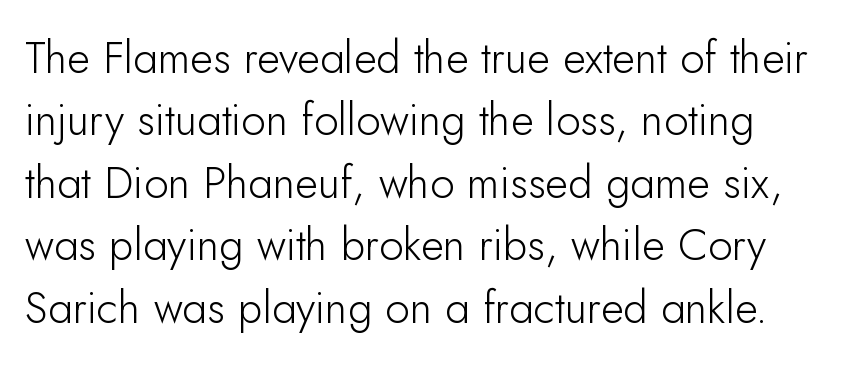
The image shows 44 px light sans-serif type, upright; set normal line spacing (1.42x), normal letter spacing, not underlined; low stroke contrast and a small x-height.
